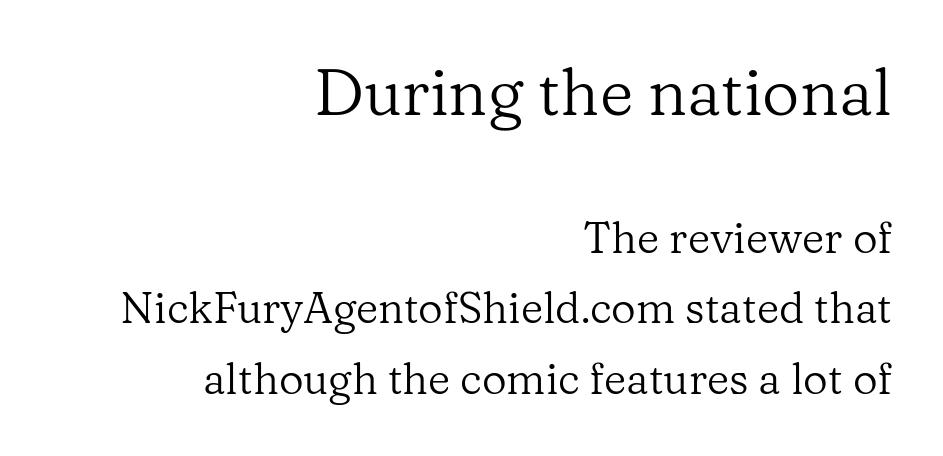
Heaviness? Minimal to ordinary, like unemphasized prose. Size contrast runs from large at the top to small at the bottom. Here the designer chose a conventional face with non-uniform glyph widths. This sample is right-justified, so line beginnings fall wherever the words allow.
